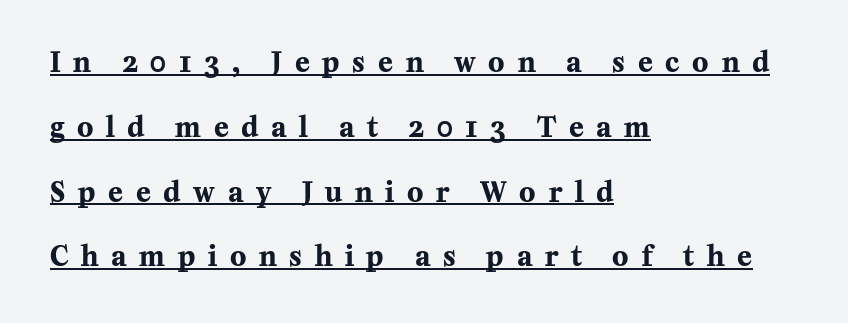
The image shows 27 px bold type, upright; set left-aligned, loose line spacing (2.4x), unusually wide letter spacing (+0.47 em), underlined.
